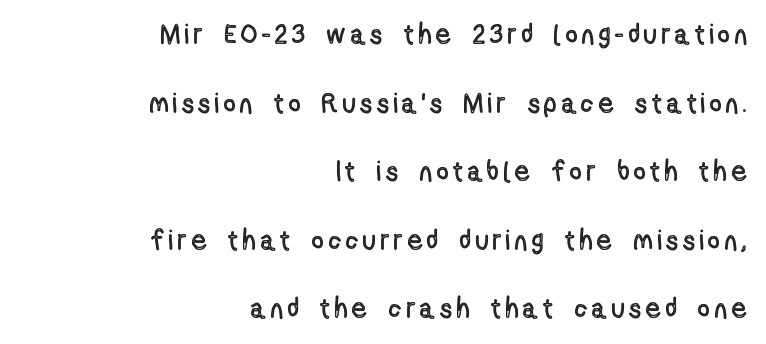
{"italic": "no", "width": "condensed", "x_height": "medium", "monospaced": "no", "underline": "no", "align": "right", "line_spacing": "loose", "line_spacing_ratio": 2.45, "glyph_px": 28}
